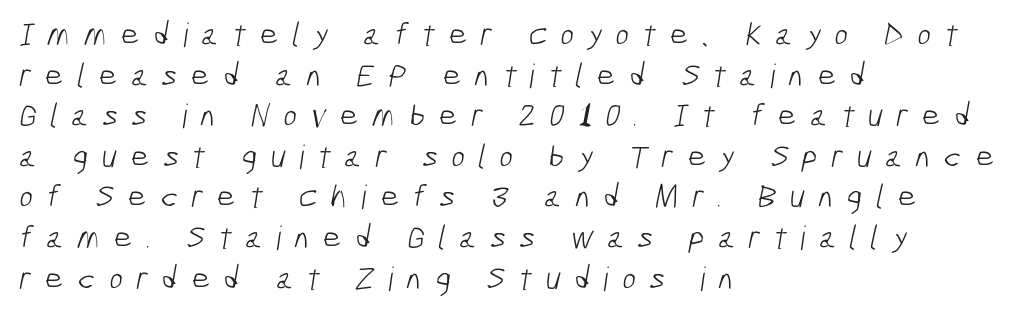
{"serif": "no", "bold": "no", "weight": "light", "width": "condensed", "stroke_contrast": "low", "x_height": "medium", "monospaced": "no", "underline": "no", "align": "left", "line_spacing_ratio": 1.23, "letter_spacing": "wide", "letter_spacing_em": 0.4, "glyph_px": 33}
